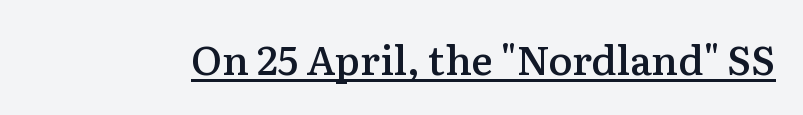
Q: Is the text bold? A: Semi-bold.
Q: Is the text italic (slanted)? A: No, it is upright.
Q: Is the typeface a serif or a sans-serif typeface? A: Serif.
Q: Is the text underlined? A: Yes.
Q: Is the spacing between letters normal or unusually wide? A: Normal.
Q: Width (condensed, normal, or wide)? A: Normal.
Q: Stroke contrast? A: Medium.
Q: x-height? A: Medium.
Q: Monospaced? A: No.
